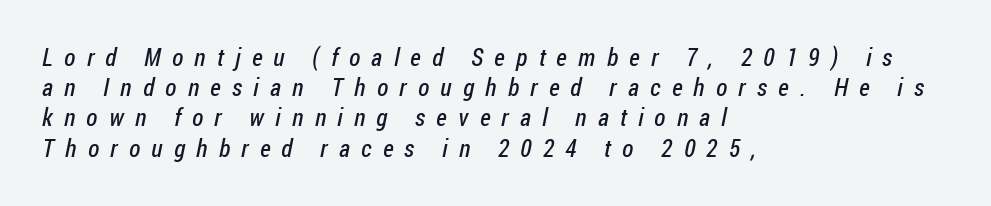
The image shows 25 px text type; set left-aligned, line spacing 1.21x, unusually wide letter spacing (+0.45 em), not underlined.
